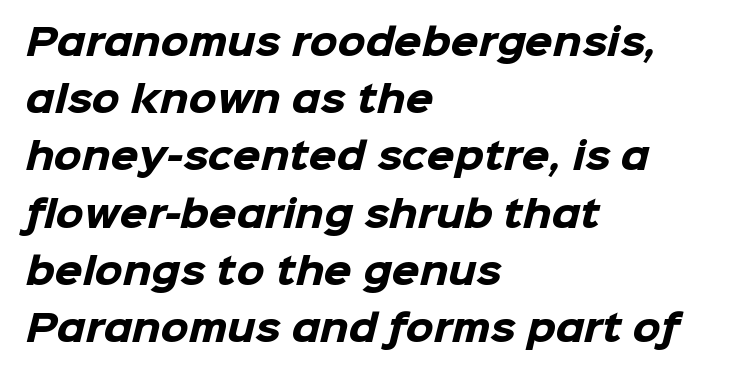
Q: Is the text bold? A: Yes.
Q: Is the typeface a serif or a sans-serif typeface? A: Sans-serif.
Q: Is the text underlined? A: No.
Q: How is the paragraph aligned? A: Left-aligned.
Q: Is the spacing between letters normal or unusually wide? A: Normal.
Q: Is the spacing between lines tight, normal or loose? A: Normal.
Q: Width (condensed, normal, or wide)? A: Normal.
Q: Stroke contrast? A: Low.
Q: x-height? A: Medium.
Q: Monospaced? A: No.
